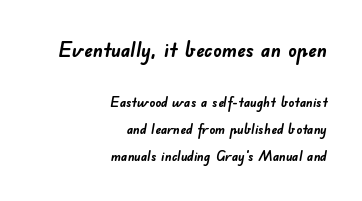
{"bold": "yes", "underline": "no", "align": "right", "line_spacing": "loose", "line_spacing_ratio": 1.93, "letter_spacing": "normal", "letter_spacing_em": 0.0, "larger_block": "first", "size_ratio": 1.5, "glyph_px": 21}
